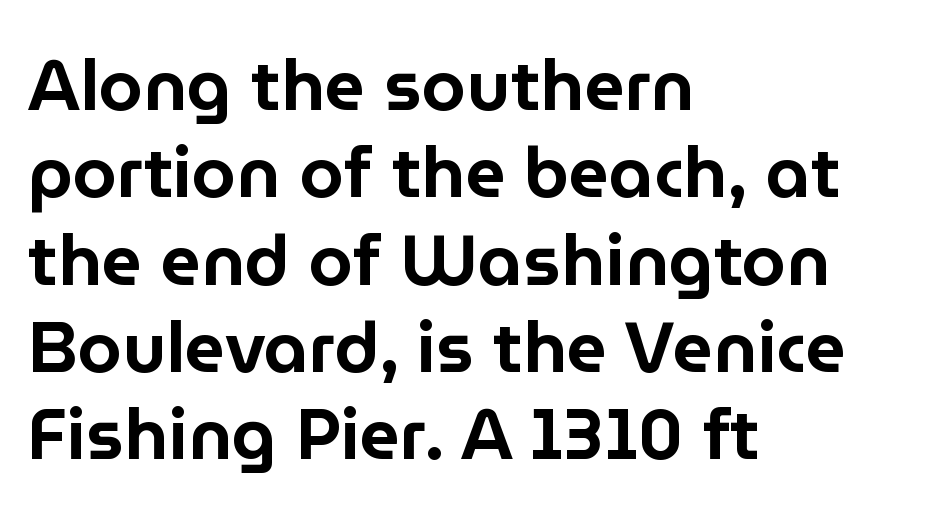
{"serif": "no", "italic": "no", "width": "normal", "stroke_contrast": "low", "x_height": "medium", "monospaced": "no", "underline": "no", "align": "left", "line_spacing_ratio": 1.23, "letter_spacing": "normal", "letter_spacing_em": 0.0, "glyph_px": 71}
